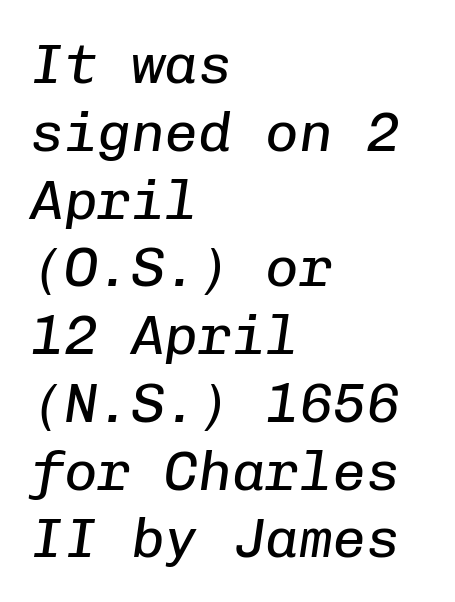
The image shows 56 px regular-weight type, italic (leaning right), monospaced; set left-aligned, line spacing 1.21x, normal letter spacing, not underlined; low stroke contrast and a medium x-height.
